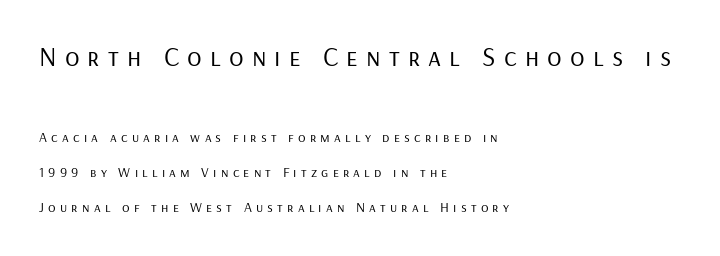
The image shows 27 px text type, upright; set left-aligned, loose line spacing (2.5x), unusually wide letter spacing (+0.3 em), not underlined; the first (top) block is 1.93x larger.
